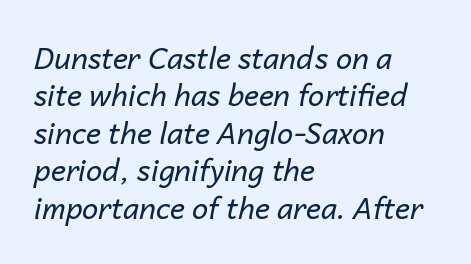
No heavy texture on the line: the type isn't bold. Leading matches the norm, producing a regular column. Beneath every word, the page is bare. Every character sits at an angle, as italics do. Do the characters align in a grid? No, the font is proportional.
